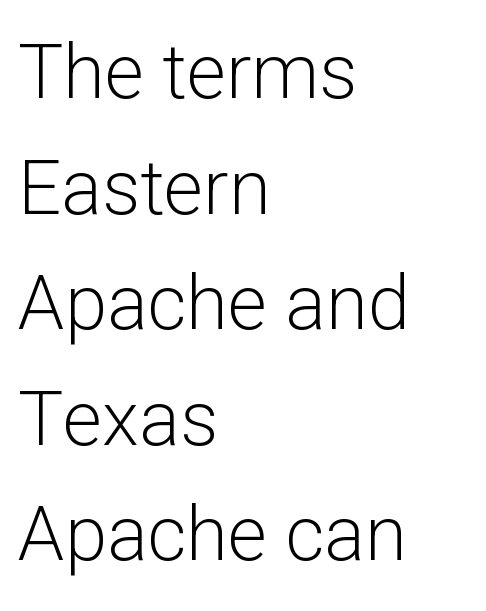
The image shows 76 px light sans-serif type, upright; set left-aligned, normal line spacing (1.52x), normal letter spacing, not underlined; low stroke contrast and a medium x-height.
